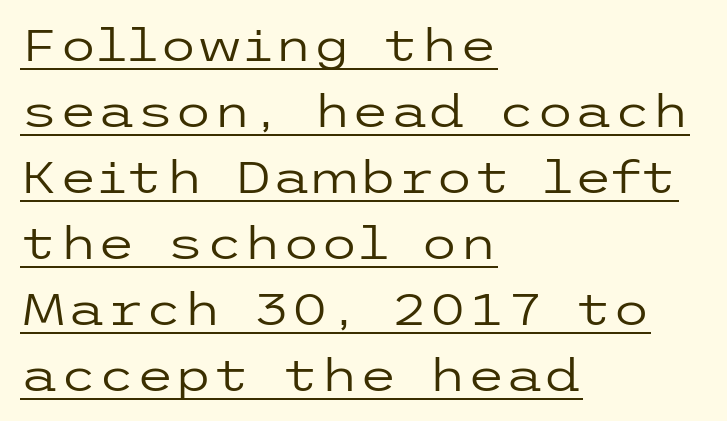
Weight class: somewhere from thin through regular. Glance below the letters and you will spot a drawn line. Spacing between characters is what you'd get straight out of the box. The rag falls on the right side of this text block. The passage shown is typeset with a sans-serif family.
